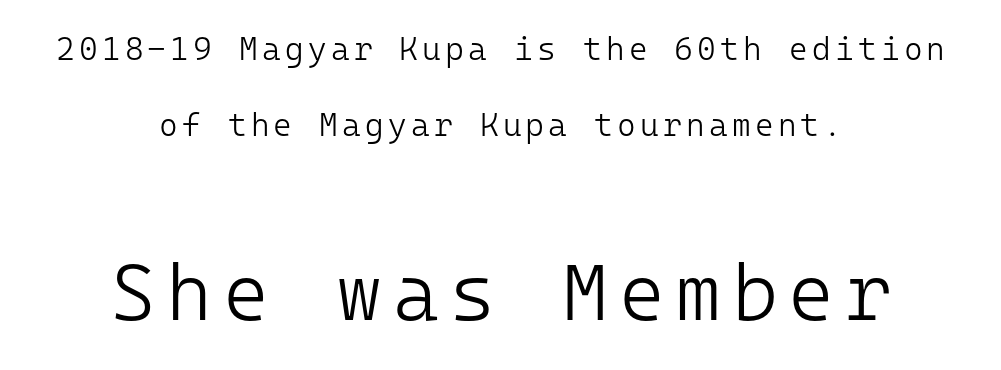
{"serif": "no", "italic": "no", "bold": "no", "weight": "light", "width": "normal", "stroke_contrast": "low", "x_height": "medium", "monospaced": "yes", "underline": "no", "align": "center", "line_spacing": "loose", "line_spacing_ratio": 2.39, "larger_block": "second", "size_ratio": 2.47, "glyph_px": 79}
